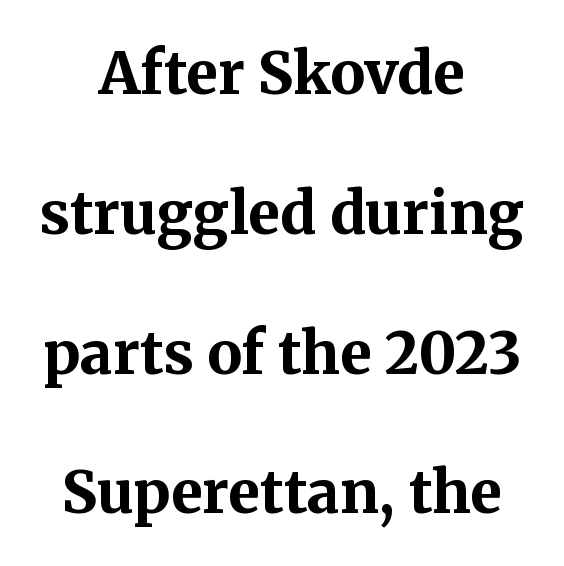
{"serif": "yes", "italic": "no", "bold": "yes", "weight": "bold", "width": "normal", "stroke_contrast": "medium", "x_height": "medium", "monospaced": "no", "underline": "no", "align": "center", "line_spacing": "loose", "line_spacing_ratio": 2.41, "letter_spacing": "normal", "letter_spacing_em": 0.0, "glyph_px": 58}
